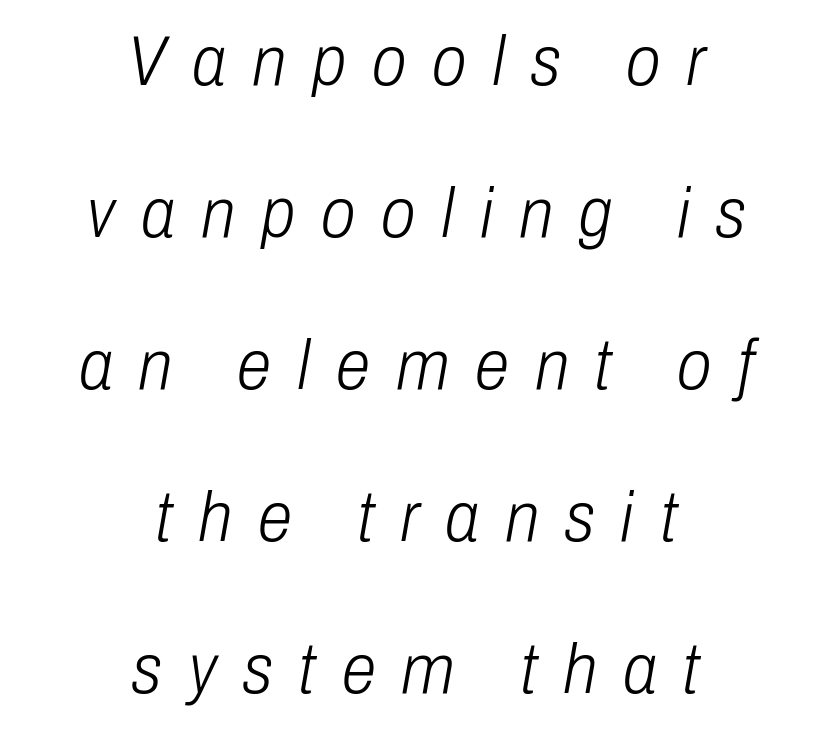
The strip under each line holds only bare page. A student would call this center alignment; a typographer would say set centered. Each letter keeps its own natural width here, so spacing adapts to shape. Substantial extra tracking has been applied to these lines. The font is comparable to plain body text, perhaps lighter. The glyphs look as if they've been sheared to an angle.
